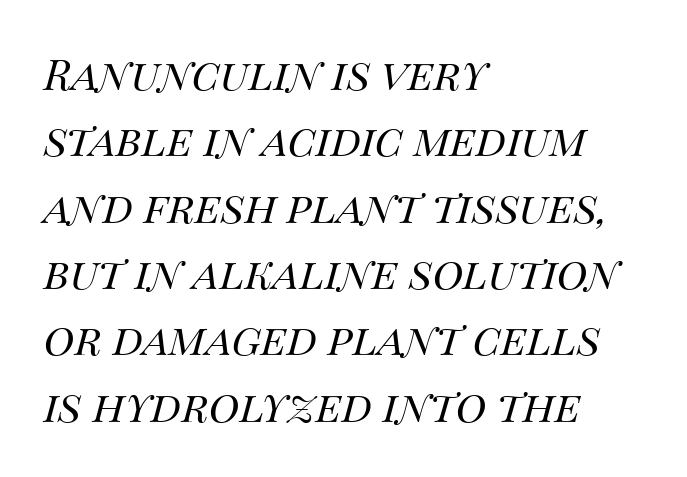
Q: Is the text bold? A: No.
Q: Is the text italic (slanted)? A: Yes, it leans right by about 14 degrees.
Q: Is the text underlined? A: No.
Q: How is the paragraph aligned? A: Left-aligned.
Q: Is the spacing between letters normal or unusually wide? A: Normal.
Q: Is the spacing between lines tight, normal or loose? A: Normal.
Q: Width (condensed, normal, or wide)? A: Normal.
Q: Stroke contrast? A: Medium.
Q: x-height? A: Large.
Q: Monospaced? A: No.
